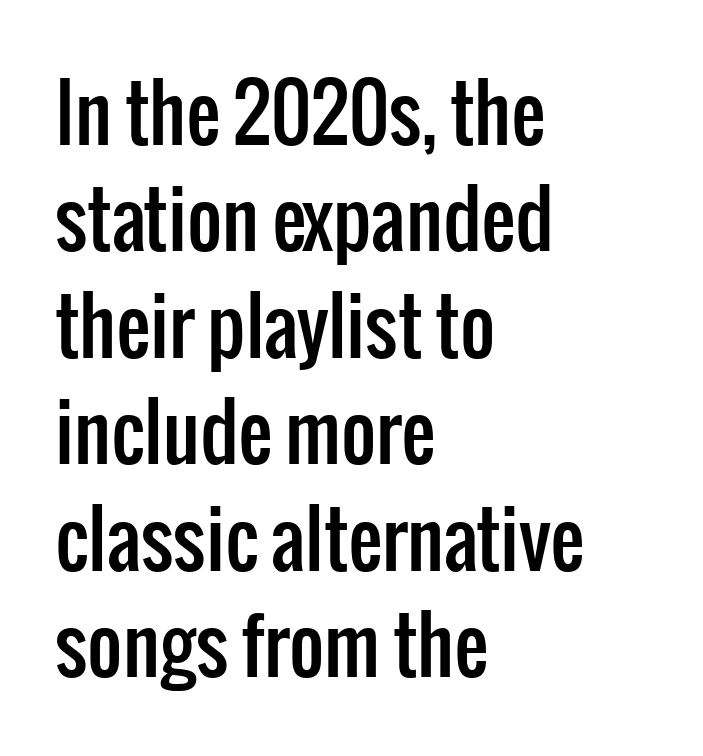
{"serif": "no", "italic": "no", "width": "condensed", "stroke_contrast": "low", "x_height": "medium", "monospaced": "no", "underline": "no", "align": "left", "line_spacing": "normal", "line_spacing_ratio": 1.4, "letter_spacing": "normal", "letter_spacing_em": 0.0, "glyph_px": 76}
